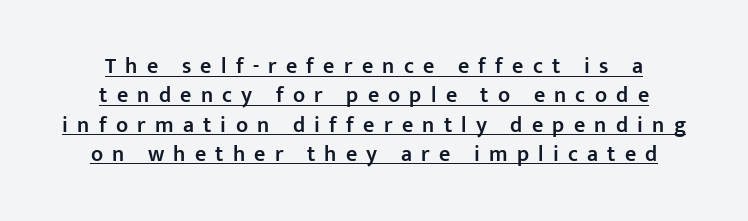
The image shows 22 px text type, upright; set centered, normal line spacing (1.33x), unusually wide letter spacing (+0.42 em), underlined.
